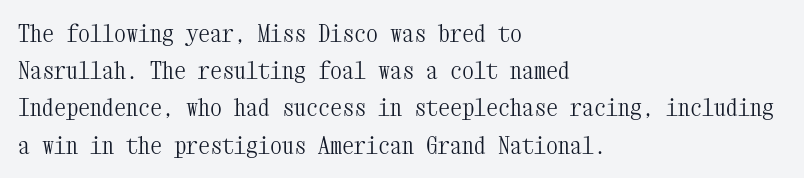
The image shows 24 px text type, upright; set left-aligned, normal line spacing (1.55x), normal letter spacing, not underlined.
